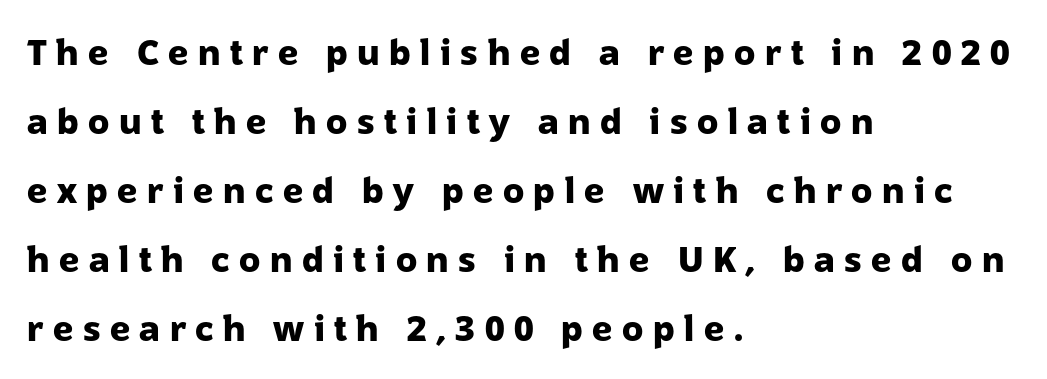
The image shows 35 px heavy sans-serif type, upright; set left-aligned, loose line spacing (1.97x), unusually wide letter spacing (+0.27 em), not underlined; low stroke contrast and a medium x-height.
